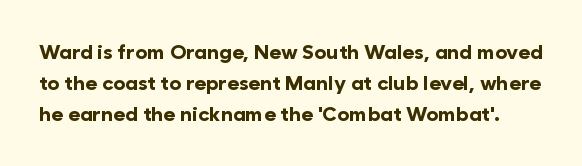
{"italic": "no", "bold": "yes", "underline": "no", "line_spacing": "normal", "line_spacing_ratio": 1.56, "letter_spacing": "normal", "letter_spacing_em": 0.0, "glyph_px": 20}
